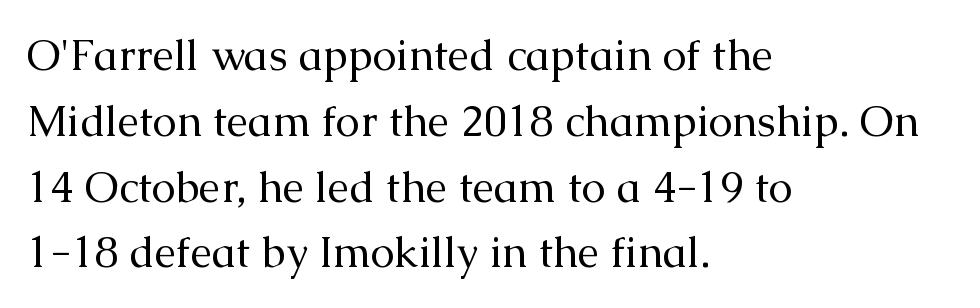
Horizontally, the lines are justified to the leading edge only. This rendering features lettering with no underline. Think of a printed novel: that variable character pitch is what you see here. The strokes are not fattened; the text isn't bold.
